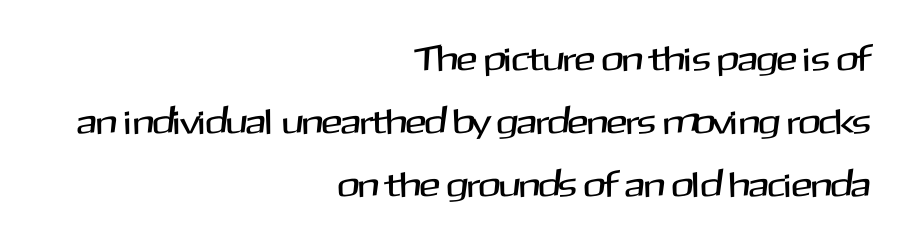
{"serif": "no", "italic": "no", "width": "normal", "stroke_contrast": "medium", "x_height": "medium", "monospaced": "no", "underline": "no", "align": "right", "line_spacing_ratio": 1.8, "letter_spacing": "normal", "letter_spacing_em": 0.0, "glyph_px": 35}
